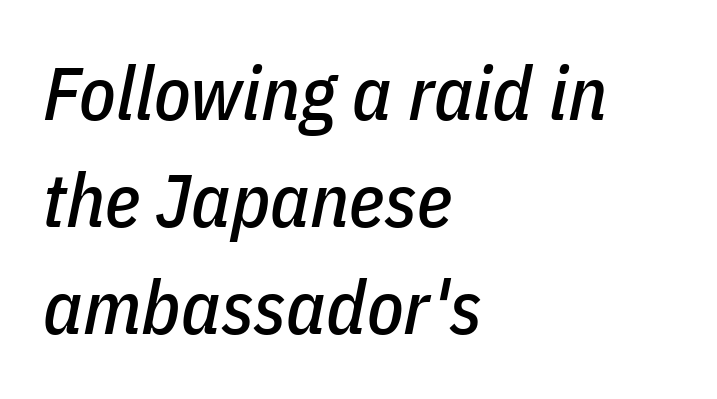
Q: Is the text italic (slanted)? A: Yes, it leans right by about 11 degrees.
Q: Is the text underlined? A: No.
Q: How is the paragraph aligned? A: Left-aligned.
Q: Is the spacing between letters normal or unusually wide? A: Normal.
Q: Is the spacing between lines tight, normal or loose? A: Normal.
Q: Width (condensed, normal, or wide)? A: Condensed.
Q: Stroke contrast? A: Low.
Q: x-height? A: Medium.
Q: Monospaced? A: No.
